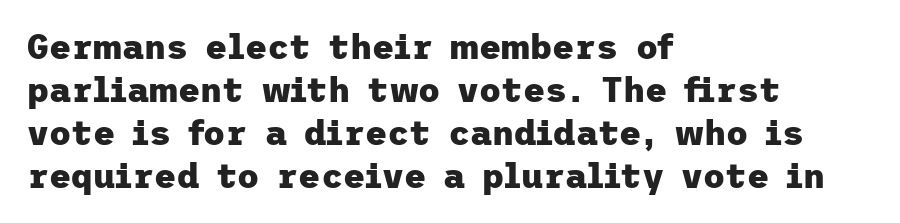
Q: Is the text bold? A: Yes.
Q: Is the text italic (slanted)? A: No, it is upright.
Q: Is the typeface a serif or a sans-serif typeface? A: Sans-serif.
Q: Is the text underlined? A: No.
Q: How is the paragraph aligned? A: Left-aligned.
Q: Is the spacing between letters normal or unusually wide? A: Normal.
Q: Is the spacing between lines tight, normal or loose? A: Normal.
Q: Width (condensed, normal, or wide)? A: Normal.
Q: Stroke contrast? A: Low.
Q: x-height? A: Medium.
